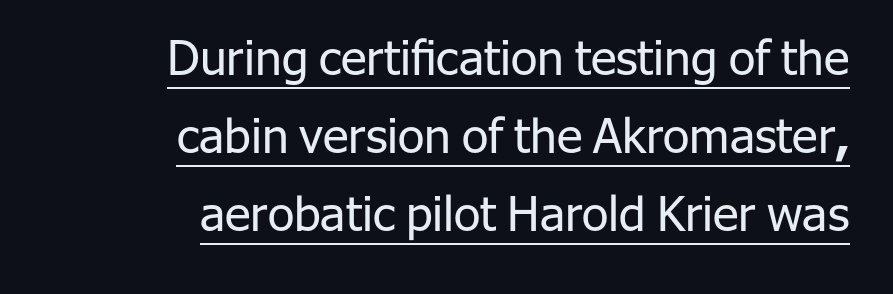
Q: Is the text bold? A: No.
Q: Is the text italic (slanted)? A: No, it is upright.
Q: Is the typeface a serif or a sans-serif typeface? A: Sans-serif.
Q: Is the text underlined? A: Yes.
Q: How is the paragraph aligned? A: Right-aligned.
Q: Is the spacing between letters normal or unusually wide? A: Normal.
Q: Is the spacing between lines tight, normal or loose? A: Normal.
Q: Width (condensed, normal, or wide)? A: Normal.
Q: Stroke contrast? A: Low.
Q: x-height? A: Medium.
Q: Monospaced? A: No.
